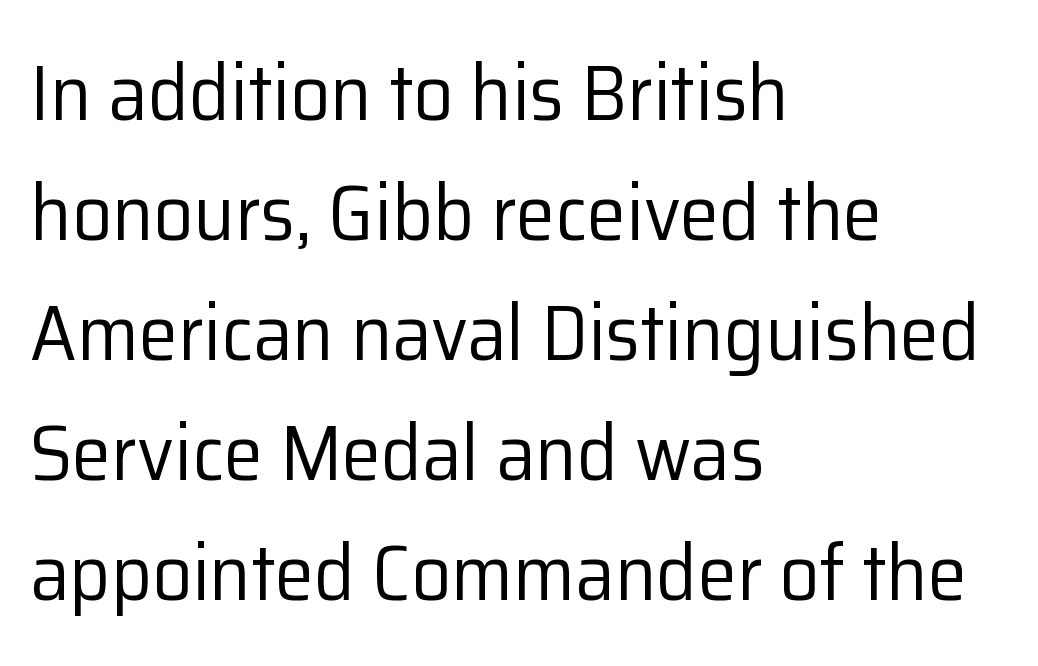
{"serif": "no", "italic": "no", "bold": "no", "weight": "regular", "width": "normal", "stroke_contrast": "low", "x_height": "medium", "monospaced": "no", "underline": "no", "align": "left", "line_spacing": "normal", "line_spacing_ratio": 1.52, "letter_spacing": "normal", "letter_spacing_em": 0.0, "glyph_px": 79}
